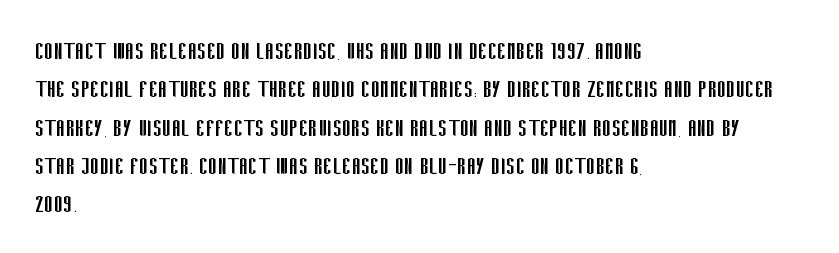
Spacing verdict: proportional, widths tailored to each character. Ink coverage per letter is moderate at most. The area under the type is left untouched. The typesetter chose a ragged-right arrangement here.
